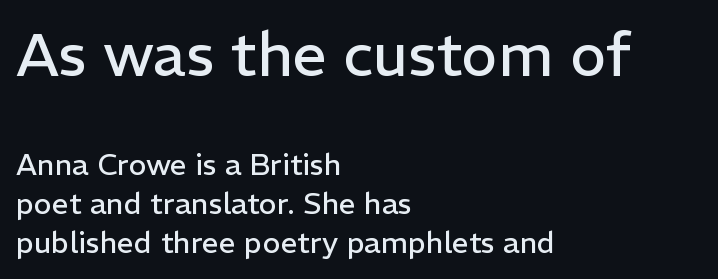
The image shows 61 px regular-weight sans-serif type, upright; set left-aligned, normal line spacing (1.31x), normal letter spacing, not underlined; the first (top) block is 2.03x larger; low stroke contrast and a medium x-height.
